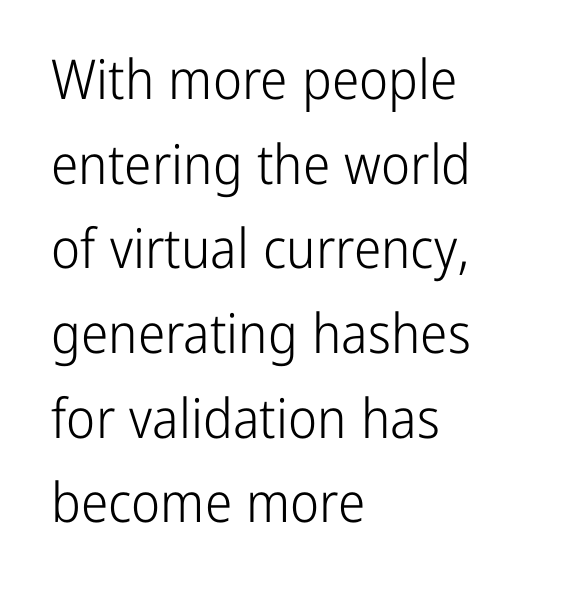
Q: Is the text bold? A: No.
Q: Is the text italic (slanted)? A: No, it is upright.
Q: Is the typeface a serif or a sans-serif typeface? A: Sans-serif.
Q: Is the text underlined? A: No.
Q: How is the paragraph aligned? A: Left-aligned.
Q: Is the spacing between letters normal or unusually wide? A: Normal.
Q: Is the spacing between lines tight, normal or loose? A: Normal.
Q: Width (condensed, normal, or wide)? A: Condensed.
Q: Stroke contrast? A: Low.
Q: x-height? A: Medium.
Q: Monospaced? A: No.
